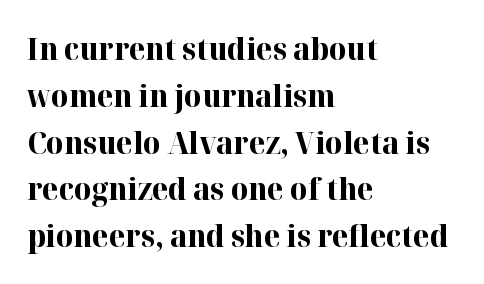
A classic flush-left, rag-right setting is used for this passage. Successive baselines arrive at the customary interval. The face used here is rendered with its standard letterfit. The font is running at its bold setting. Nobody drew a line under any word here. Every stem runs plumb, perpendicular to the baseline.
